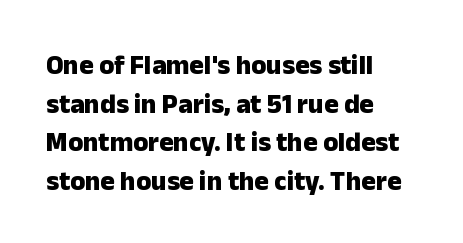
Q: Is the text bold? A: Yes.
Q: Is the text italic (slanted)? A: No, it is upright.
Q: Is the text underlined? A: No.
Q: How is the paragraph aligned? A: Left-aligned.
Q: Is the spacing between letters normal or unusually wide? A: Normal.
Q: Is the spacing between lines tight, normal or loose? A: Normal.
